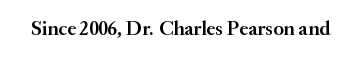
The image shows 20 px text type, upright; set normal letter spacing, not underlined.
